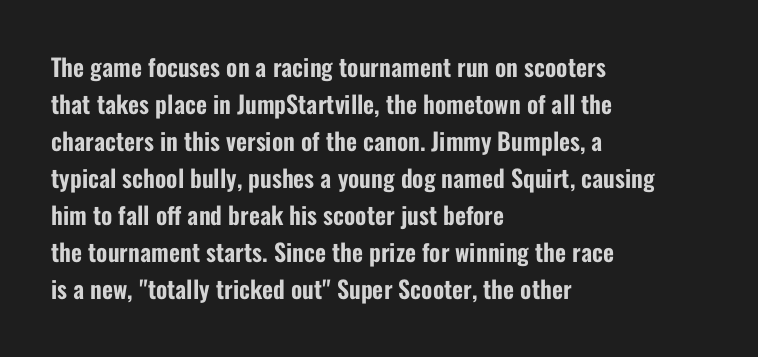
This is roman type, the default non-slanted kind. The lines in this sample share a left origin and differ only in where they stop. Glance below the letters and you will spot only blank space. The line-height multiplier appears to be the usual default. No extra tracking has been applied to these lines.
